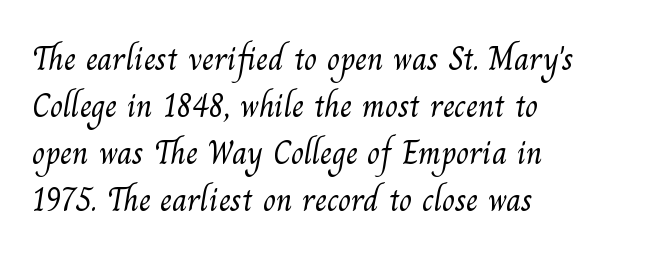
Q: Is the text bold? A: No.
Q: Is the typeface a serif or a sans-serif typeface? A: Serif.
Q: Is the text underlined? A: No.
Q: How is the paragraph aligned? A: Left-aligned.
Q: Is the spacing between letters normal or unusually wide? A: Normal.
Q: Is the spacing between lines tight, normal or loose? A: Normal.
Q: Width (condensed, normal, or wide)? A: Normal.
Q: Stroke contrast? A: Medium.
Q: x-height? A: Small.
Q: Monospaced? A: No.
